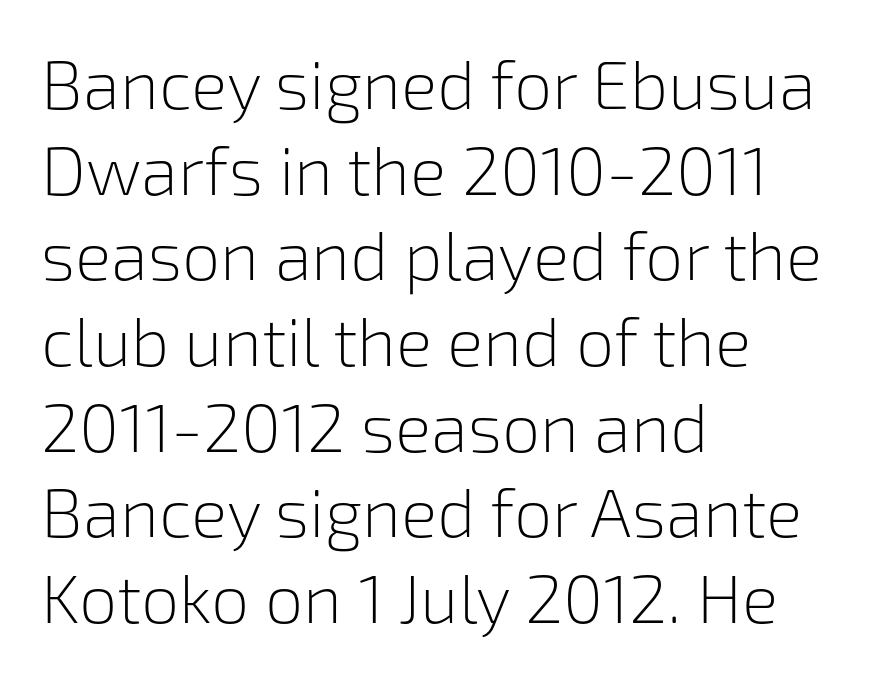
{"serif": "no", "italic": "no", "bold": "no", "weight": "light", "width": "normal", "stroke_contrast": "low", "x_height": "medium", "monospaced": "no", "underline": "no", "align": "left", "line_spacing": "normal", "line_spacing_ratio": 1.26, "letter_spacing": "normal", "letter_spacing_em": 0.0, "glyph_px": 68}
